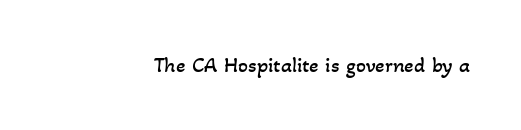
The image shows 22 px text type; set normal letter spacing, not underlined.
